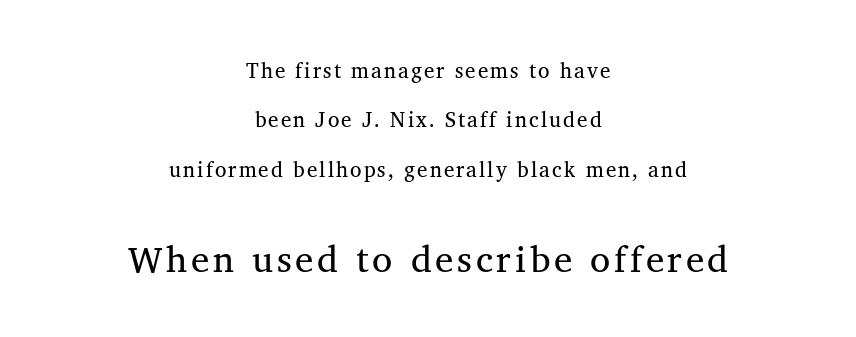
Q: Is the text bold? A: No.
Q: Is the text italic (slanted)? A: No, it is upright.
Q: Is the typeface a serif or a sans-serif typeface? A: Serif.
Q: Is the text underlined? A: No.
Q: How is the paragraph aligned? A: Centered.
Q: Is the spacing between lines tight, normal or loose? A: Loose.
Q: Which block of text is set in a larger size, the first (top) or the second (bottom)? A: The second (bottom) one.
Q: Width (condensed, normal, or wide)? A: Normal.
Q: Stroke contrast? A: Medium.
Q: x-height? A: Medium.
Q: Monospaced? A: No.
